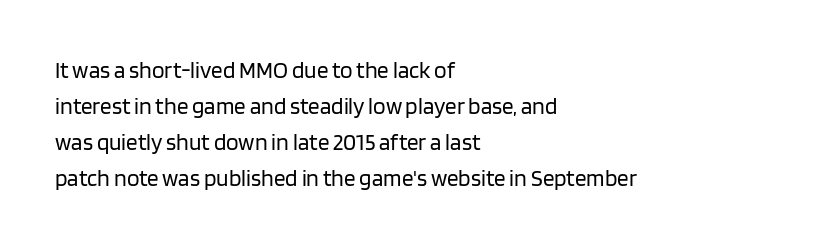
The image shows 23 px text type, upright; set left-aligned, normal line spacing (1.56x), normal letter spacing, not underlined.
